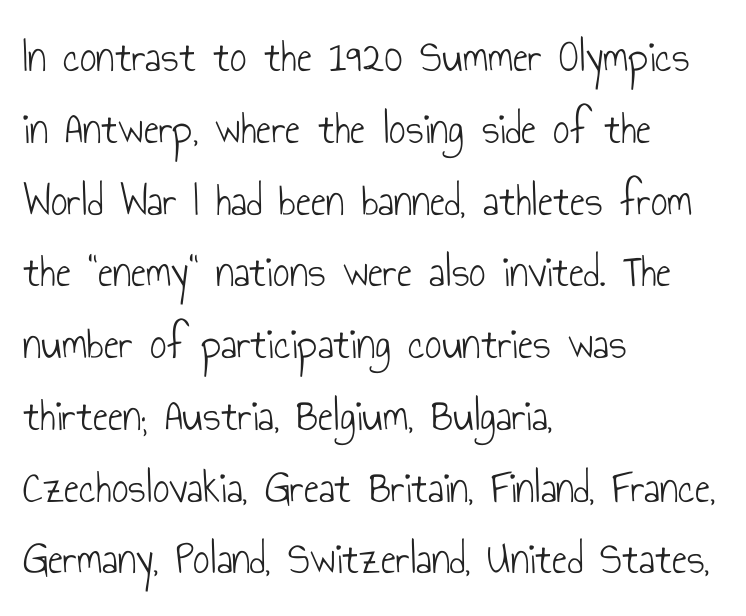
The image shows 46 px light, condensed sans-serif type, upright; set left-aligned, normal line spacing (1.56x), normal letter spacing, not underlined; low stroke contrast and a small x-height.
